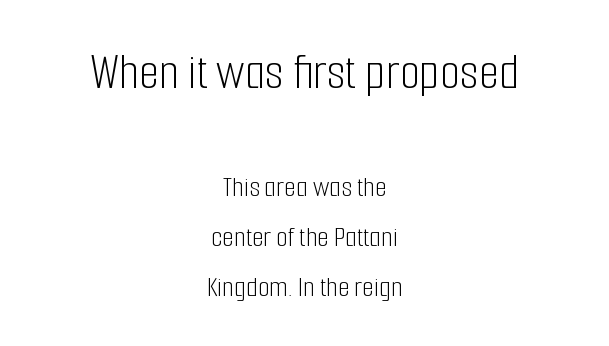
The image shows 52 px light, condensed sans-serif type, upright; set centered, normal line spacing (1.66x), normal letter spacing, not underlined; the first (top) block is 1.73x larger; low stroke contrast and a medium x-height.
